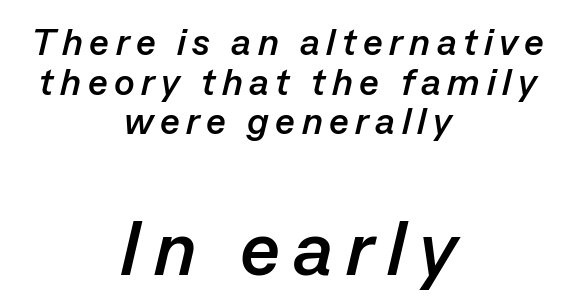
{"italic": "yes", "lean": "right", "slant_degrees": 13, "bold": "yes", "weight": "semibold", "width": "normal", "stroke_contrast": "low", "x_height": "medium", "monospaced": "no", "underline": "no", "align": "center", "line_spacing": "tight", "line_spacing_ratio": 1.04, "larger_block": "second", "size_ratio": 2.03, "glyph_px": 77}
